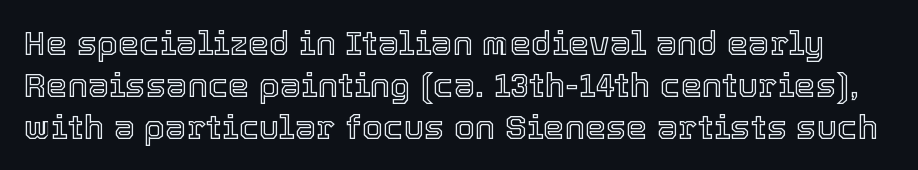
{"italic": "no", "width": "normal", "x_height": "medium", "monospaced": "no", "underline": "no", "line_spacing_ratio": 1.23, "letter_spacing": "normal", "letter_spacing_em": 0.0, "glyph_px": 34}
